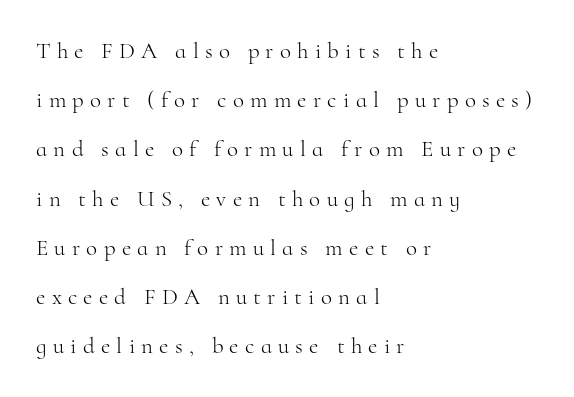
Q: Is the text bold? A: No.
Q: Is the text italic (slanted)? A: No, it is upright.
Q: Is the text underlined? A: No.
Q: How is the paragraph aligned? A: Left-aligned.
Q: Is the spacing between letters normal or unusually wide? A: Unusually wide.
Q: Is the spacing between lines tight, normal or loose? A: Loose.
